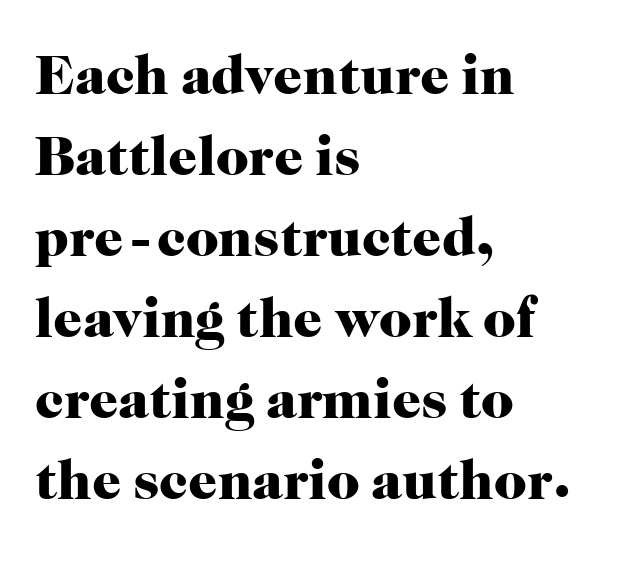
The image shows 57 px heavy serif type, upright; set left-aligned, normal line spacing (1.42x), normal letter spacing, not underlined; high stroke contrast and a medium x-height.
